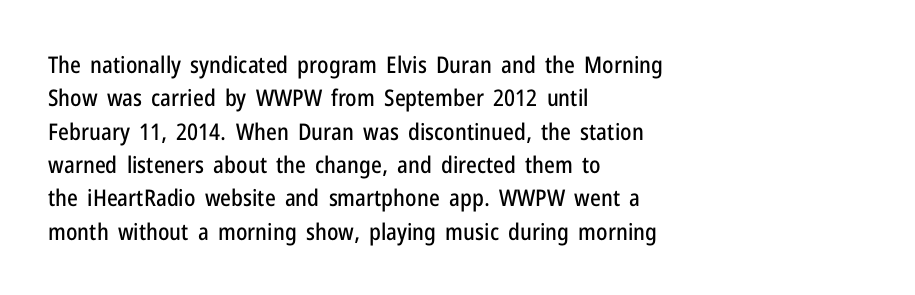
{"italic": "no", "underline": "no", "align": "left", "line_spacing": "normal", "line_spacing_ratio": 1.45, "letter_spacing": "normal", "letter_spacing_em": 0.0, "glyph_px": 23}
